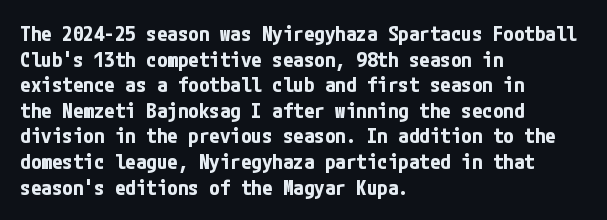
Q: Is the text bold? A: Yes.
Q: Is the text italic (slanted)? A: No, it is upright.
Q: Is the text underlined? A: No.
Q: How is the paragraph aligned? A: Left-aligned.
Q: Is the spacing between letters normal or unusually wide? A: Normal.
